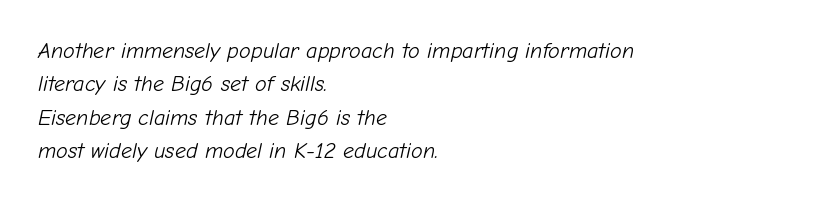
Q: Is the text bold? A: No.
Q: Is the text italic (slanted)? A: Yes, it leans right by about 12 degrees.
Q: Is the text underlined? A: No.
Q: How is the paragraph aligned? A: Left-aligned.
Q: Is the spacing between letters normal or unusually wide? A: Normal.
Q: Is the spacing between lines tight, normal or loose? A: Normal.
